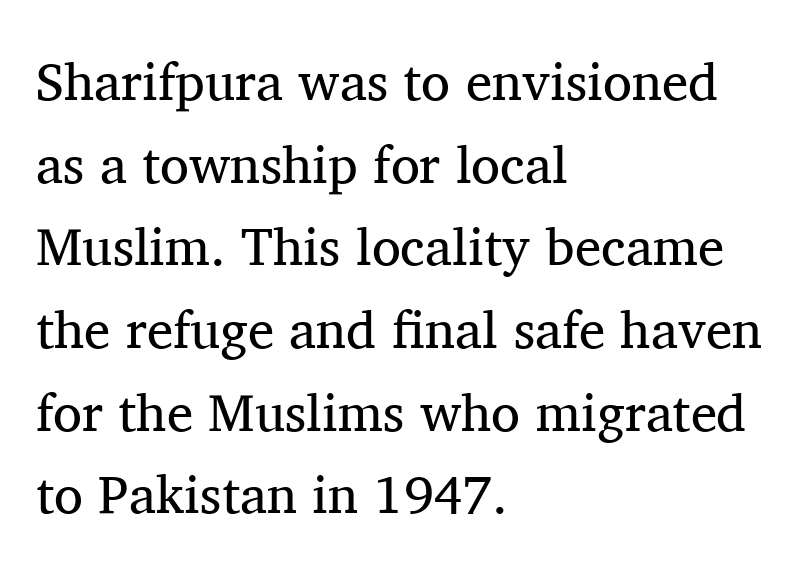
Q: Is the text bold? A: No.
Q: Is the text italic (slanted)? A: No, it is upright.
Q: Is the typeface a serif or a sans-serif typeface? A: Serif.
Q: Is the text underlined? A: No.
Q: How is the paragraph aligned? A: Left-aligned.
Q: Is the spacing between letters normal or unusually wide? A: Normal.
Q: Is the spacing between lines tight, normal or loose? A: Normal.
Q: Width (condensed, normal, or wide)? A: Normal.
Q: Stroke contrast? A: Medium.
Q: x-height? A: Medium.
Q: Monospaced? A: No.
